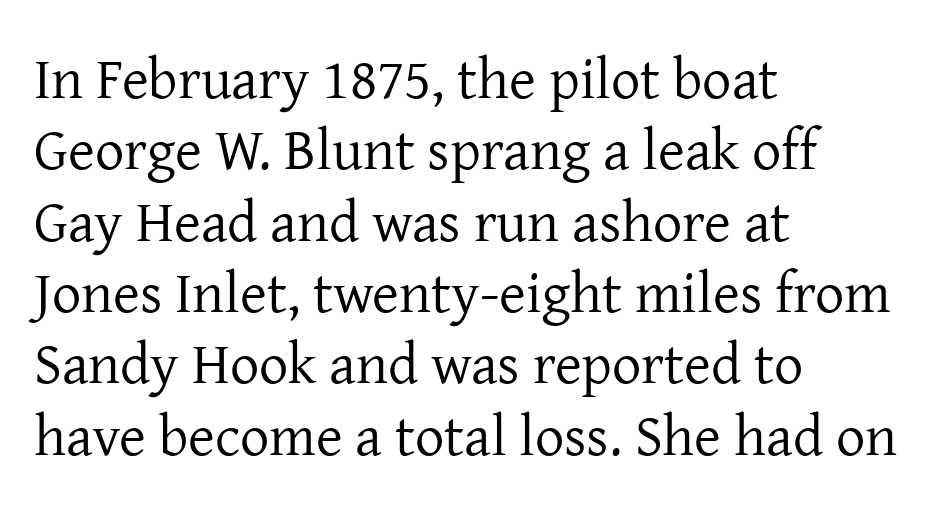
The image shows 58 px regular-weight serif type, upright; set left-aligned, line spacing 1.23x, normal letter spacing, not underlined; low stroke contrast and a medium x-height.
